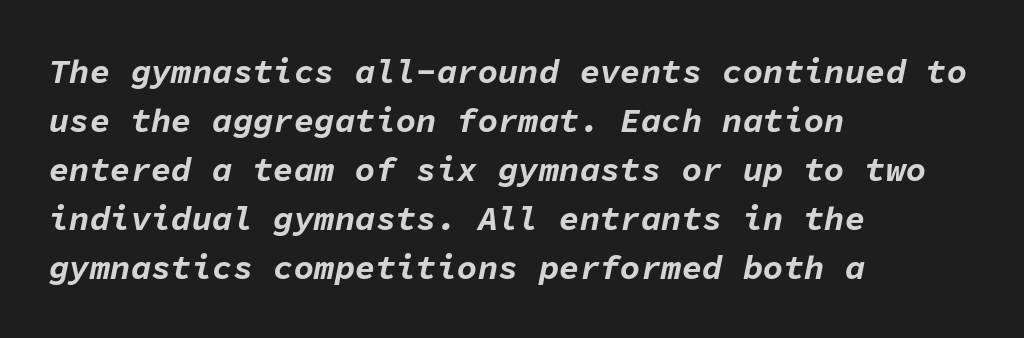
{"italic": "yes", "lean": "right", "slant_degrees": 11, "bold": "yes", "weight": "bold", "width": "normal", "stroke_contrast": "low", "x_height": "medium", "monospaced": "yes", "underline": "no", "align": "left", "line_spacing": "normal", "line_spacing_ratio": 1.44, "letter_spacing": "normal", "letter_spacing_em": 0.0, "glyph_px": 34}
